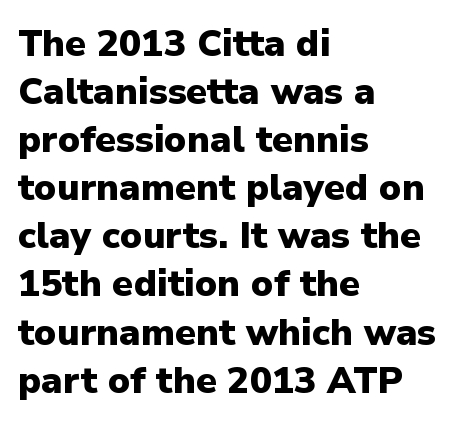
{"serif": "no", "italic": "no", "bold": "yes", "weight": "heavy", "width": "normal", "stroke_contrast": "low", "x_height": "medium", "monospaced": "no", "underline": "no", "align": "left", "line_spacing": "normal", "line_spacing_ratio": 1.3, "letter_spacing": "normal", "letter_spacing_em": 0.0, "glyph_px": 37}
